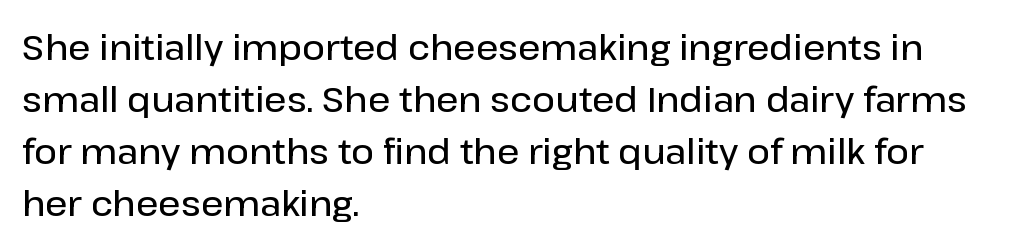
{"serif": "no", "italic": "no", "bold": "semi", "weight": "semibold", "width": "normal", "stroke_contrast": "low", "x_height": "medium", "monospaced": "no", "underline": "no", "align": "left", "line_spacing": "normal", "line_spacing_ratio": 1.49, "letter_spacing": "normal", "letter_spacing_em": 0.0, "glyph_px": 35}
